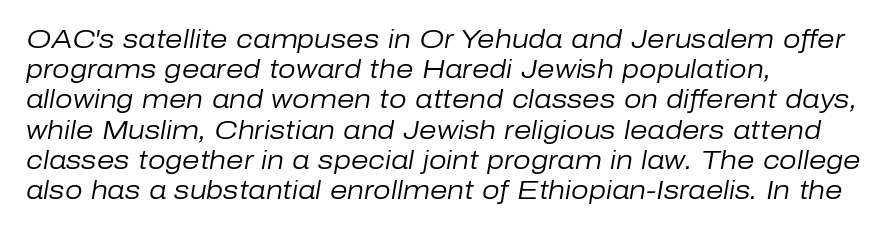
{"italic": "yes", "lean": "right", "slant_degrees": 10, "bold": "no", "underline": "no", "align": "left", "line_spacing_ratio": 1.21, "letter_spacing": "normal", "letter_spacing_em": 0.0, "glyph_px": 25}
